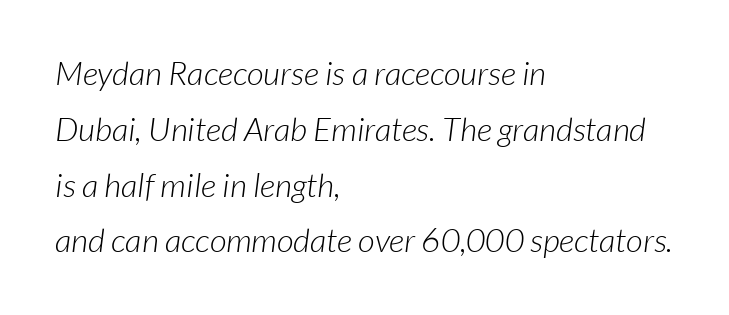
{"serif": "no", "bold": "no", "weight": "light", "width": "normal", "stroke_contrast": "low", "x_height": "medium", "monospaced": "no", "underline": "no", "align": "left", "line_spacing": "normal", "line_spacing_ratio": 1.69, "letter_spacing": "normal", "letter_spacing_em": 0.0, "glyph_px": 33}
